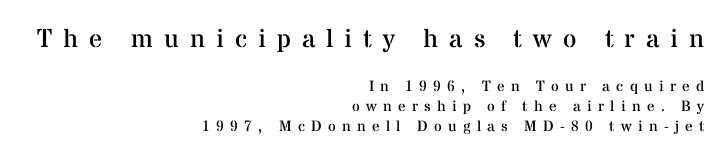
Q: Is the text bold? A: No.
Q: Is the text italic (slanted)? A: No, it is upright.
Q: Is the text underlined? A: No.
Q: How is the paragraph aligned? A: Right-aligned.
Q: Is the spacing between letters normal or unusually wide? A: Unusually wide.
Q: Is the spacing between lines tight, normal or loose? A: Normal.
Q: Which block of text is set in a larger size, the first (top) or the second (bottom)? A: The first (top) one.
